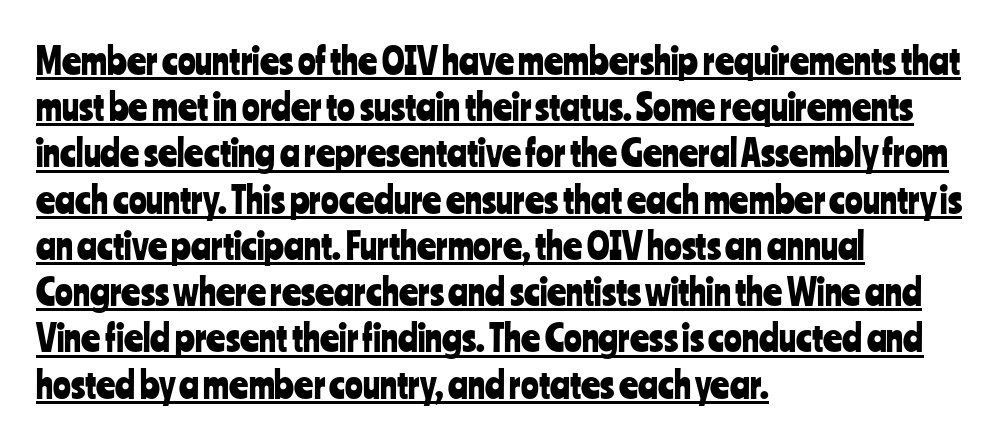
{"serif": "no", "italic": "no", "width": "condensed", "stroke_contrast": "low", "x_height": "medium", "monospaced": "no", "underline": "yes", "align": "left", "line_spacing": "normal", "line_spacing_ratio": 1.25, "letter_spacing": "normal", "letter_spacing_em": 0.0, "glyph_px": 37}
